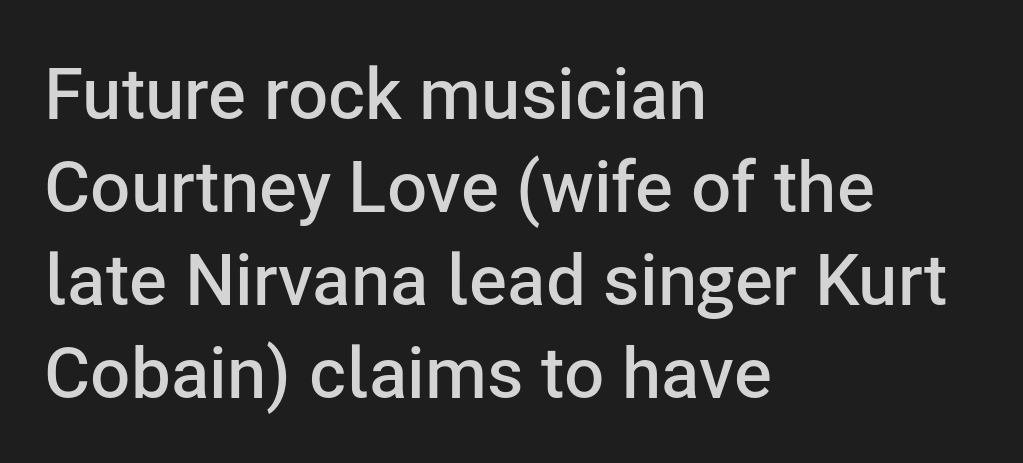
{"serif": "no", "italic": "no", "bold": "semi", "weight": "semibold", "width": "normal", "stroke_contrast": "low", "x_height": "medium", "monospaced": "no", "underline": "no", "align": "left", "line_spacing": "normal", "line_spacing_ratio": 1.31, "letter_spacing": "normal", "letter_spacing_em": 0.0, "glyph_px": 71}
